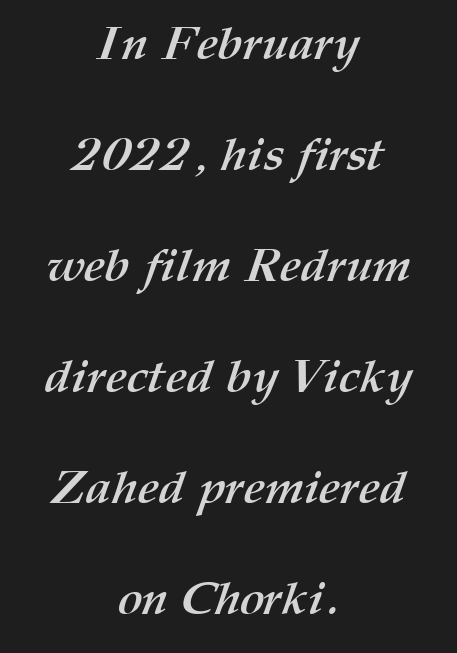
Between one letter and the next there's only the usual sliver of space. The space between consecutive lines is lavish. Strong, thick strokes mark this as bold type. Beneath every word, the page is bare. These lines are rendered in a variable-pitch font.
